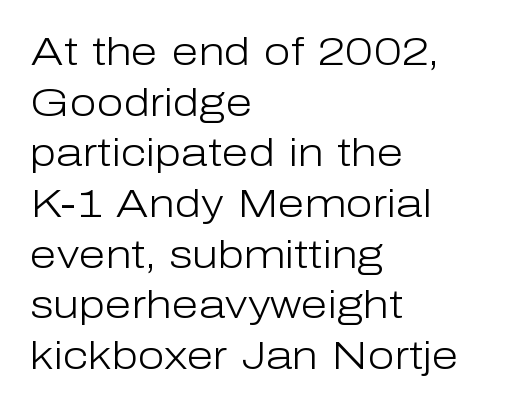
Q: Is the text bold? A: No.
Q: Is the text italic (slanted)? A: No, it is upright.
Q: Is the typeface a serif or a sans-serif typeface? A: Sans-serif.
Q: Is the text underlined? A: No.
Q: How is the paragraph aligned? A: Left-aligned.
Q: Is the spacing between letters normal or unusually wide? A: Normal.
Q: Is the spacing between lines tight, normal or loose? A: Normal.
Q: Width (condensed, normal, or wide)? A: Normal.
Q: Stroke contrast? A: Low.
Q: x-height? A: Medium.
Q: Monospaced? A: No.
